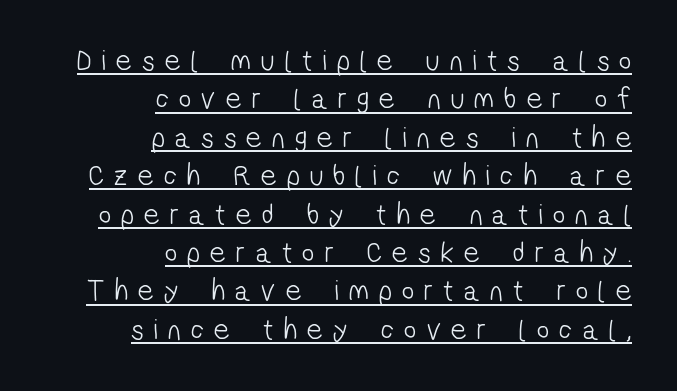
The image shows 30 px light, condensed sans-serif type; set right-aligned, normal line spacing (1.28x), unusually wide letter spacing (+0.35 em), underlined; low stroke contrast and a medium x-height.
